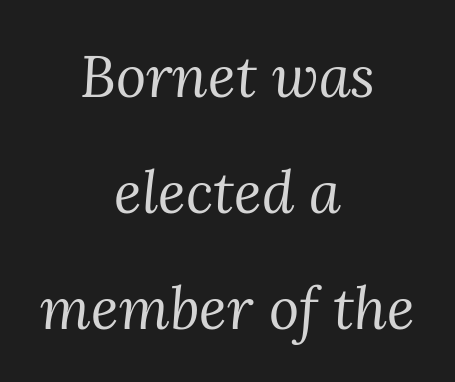
Q: Is the text bold? A: No.
Q: Is the text italic (slanted)? A: Yes, it leans right by about 3 degrees.
Q: Is the typeface a serif or a sans-serif typeface? A: Serif.
Q: Is the text underlined? A: No.
Q: How is the paragraph aligned? A: Centered.
Q: Is the spacing between letters normal or unusually wide? A: Normal.
Q: Is the spacing between lines tight, normal or loose? A: Loose.
Q: Width (condensed, normal, or wide)? A: Normal.
Q: Stroke contrast? A: Medium.
Q: x-height? A: Medium.
Q: Monospaced? A: No.
